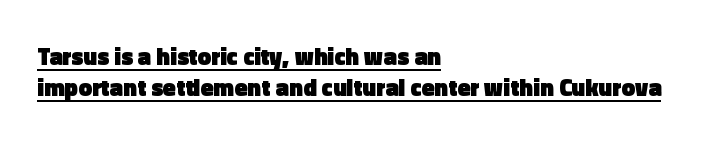
If you measured baseline to baseline, you'd find a middling distance. Each glyph is drawn with heavy, bold strokes. Underline: present. Each line starts at the same left margin while the right side varies. Tracking value appears to be zero — textbook default spacing.
